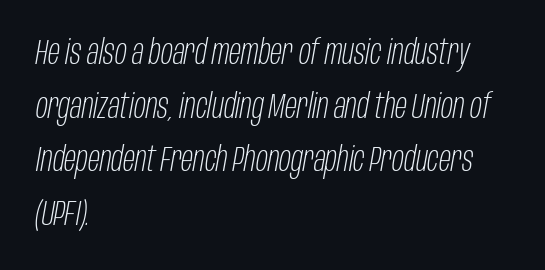
The image shows 35 px light, condensed type, italic (leaning right); set left-aligned, normal line spacing (1.53x), normal letter spacing, not underlined; low stroke contrast and a large x-height.
